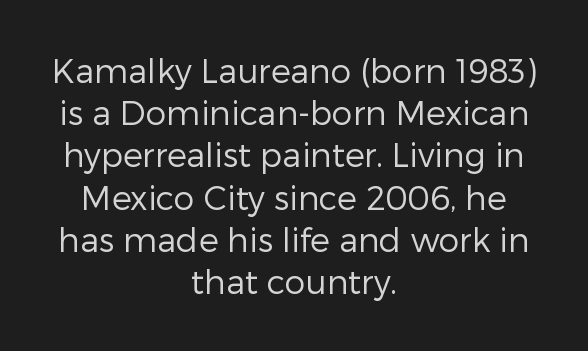
The image shows 33 px regular-weight sans-serif type, upright; set centered, normal line spacing (1.28x), normal letter spacing, not underlined; low stroke contrast and a medium x-height.
